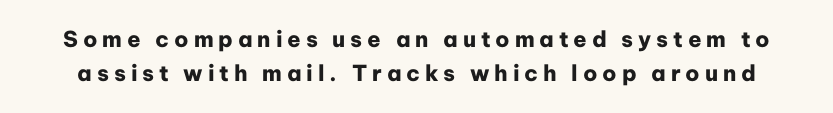
The image shows 22 px bold type, upright; set normal line spacing (1.55x), unusually wide letter spacing (+0.22 em), not underlined.
